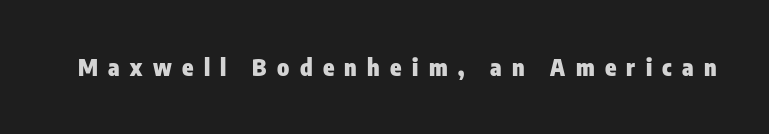
{"italic": "no", "bold": "yes", "underline": "no", "letter_spacing": "wide", "letter_spacing_em": 0.45, "glyph_px": 23}
